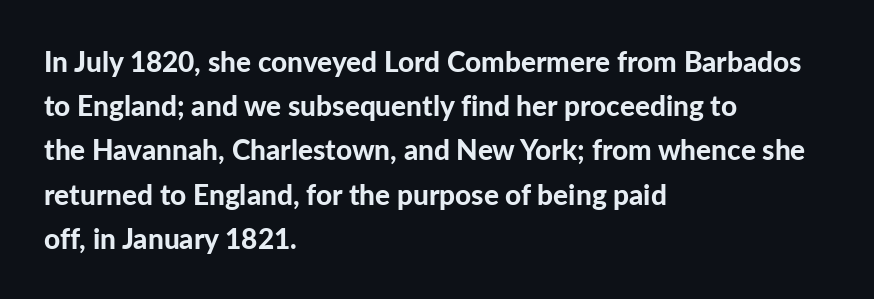
{"serif": "no", "italic": "no", "bold": "yes", "weight": "bold", "width": "normal", "stroke_contrast": "low", "x_height": "medium", "monospaced": "no", "underline": "no", "align": "left", "line_spacing": "normal", "line_spacing_ratio": 1.58, "letter_spacing": "normal", "letter_spacing_em": 0.0, "glyph_px": 28}
